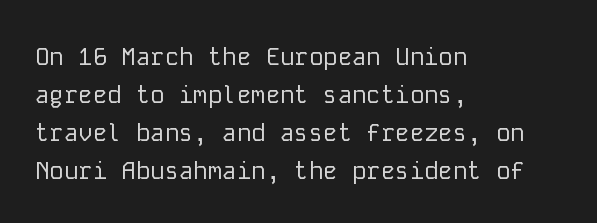
The image shows 24 px text type, upright; set left-aligned, normal line spacing (1.59x), normal letter spacing, not underlined.
